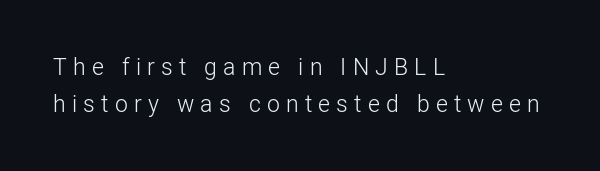
Q: Is the text bold? A: No.
Q: Is the text italic (slanted)? A: No, it is upright.
Q: Is the text underlined? A: No.
Q: How is the paragraph aligned? A: Left-aligned.
Q: Is the spacing between letters normal or unusually wide? A: Unusually wide.
Q: Is the spacing between lines tight, normal or loose? A: Normal.
